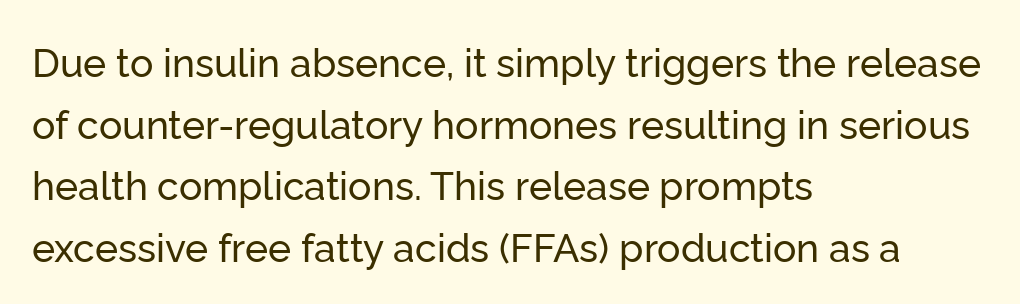
{"serif": "no", "italic": "no", "width": "normal", "stroke_contrast": "low", "x_height": "medium", "monospaced": "no", "underline": "no", "align": "left", "line_spacing": "normal", "line_spacing_ratio": 1.58, "letter_spacing": "normal", "letter_spacing_em": 0.0, "glyph_px": 39}
